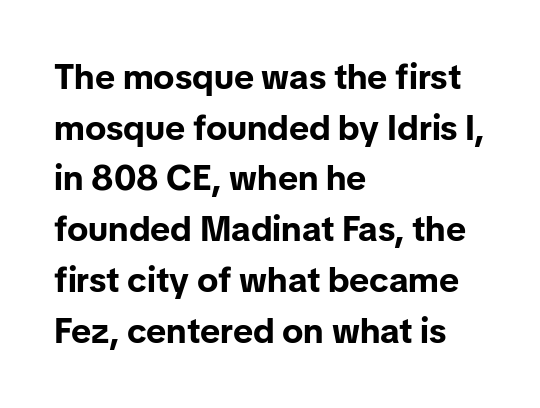
Between one letter and the next there's only the usual sliver of space. A roman cut, with each character standing at attention. The zone under the glyphs is completely vacant. Does the weight exceed regular? Yes, all the way to bold. Layout note: lines flush left. Each letter's strokes conclude bluntly, with no projecting serifs.
